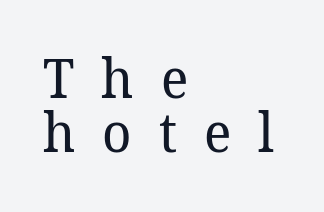
Inter-character spacing is expanded well beyond the font's built-in metrics. Posture: upright roman. Weight class: somewhere from thin through regular. Is this a fixed-width face? No — the glyphs have proportional, varying widths.
